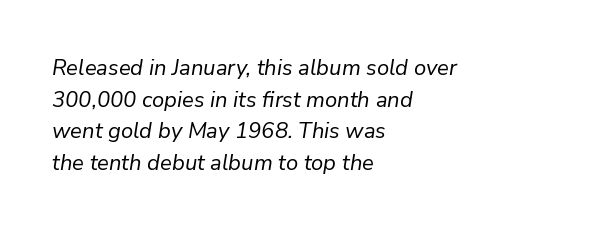
Look at the tracking — it's just the regular setting, nothing added. Glance below the letters and you will spot only blank space. The line-height multiplier appears to be the usual default. Is this a heavy cut? Hardly; it is regular or lighter. Italic: yes, the glyphs are oblique.
